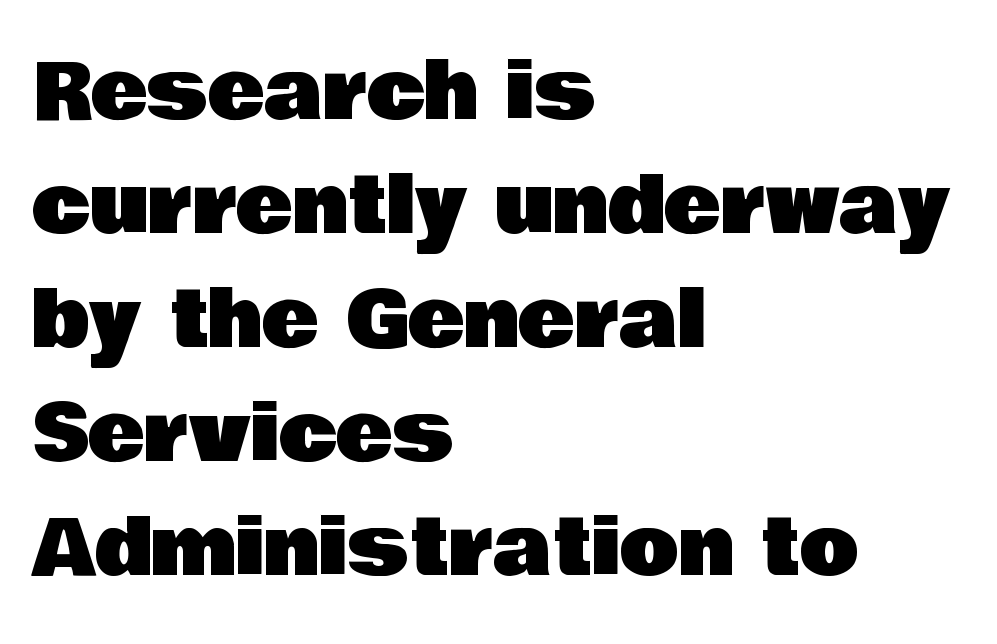
Does extra space separate the letters? No, they use regular spacing. Underlining? Definitely not there. The passage shown is typed in a proportional face where columns would drift. Ordinary non-slanted type is in use. The passage is arranged the way most books set body copy — flush left. Nope, no serifs anywhere on these letters.
